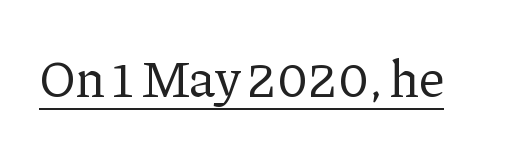
To sum up the face: it has serifs. Observe the ordinary spacing: letters are neighbours, not strangers. Rendered with straight, roman letterforms. Varying glyph widths throughout — classic text-font behaviour. Heft: none added — not bold.
